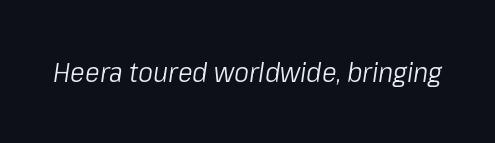
{"italic": "yes", "lean": "right", "slant_degrees": 8, "bold": "no", "weight": "light", "width": "condensed", "stroke_contrast": "low", "x_height": "medium", "monospaced": "no", "underline": "no", "letter_spacing": "normal", "letter_spacing_em": 0.0, "glyph_px": 28}
